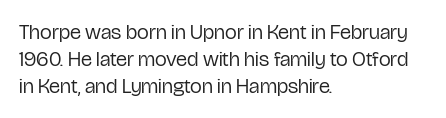
The image shows 21 px text type, upright; set left-aligned, normal line spacing (1.28x), normal letter spacing, not underlined.
